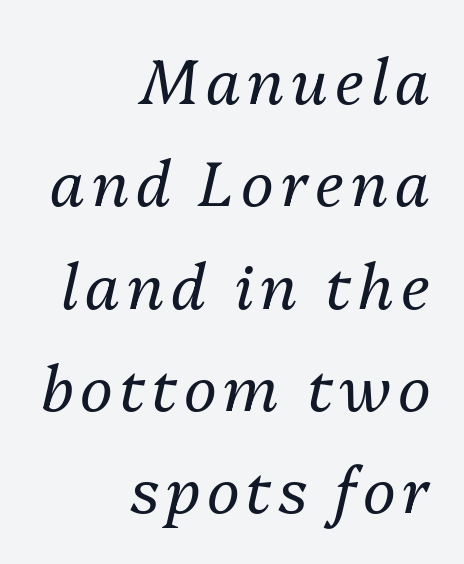
The ragged edge is on the left, which tells us the setting is flush right. Descender tails drop into unmarked territory. Heaviness? Minimal to ordinary, like unemphasized prose. Interline gaps are of average width in this sample. Italic? Definitely — the glyphs are oblique. You could not count columns in this text — the font is proportionally spaced.
